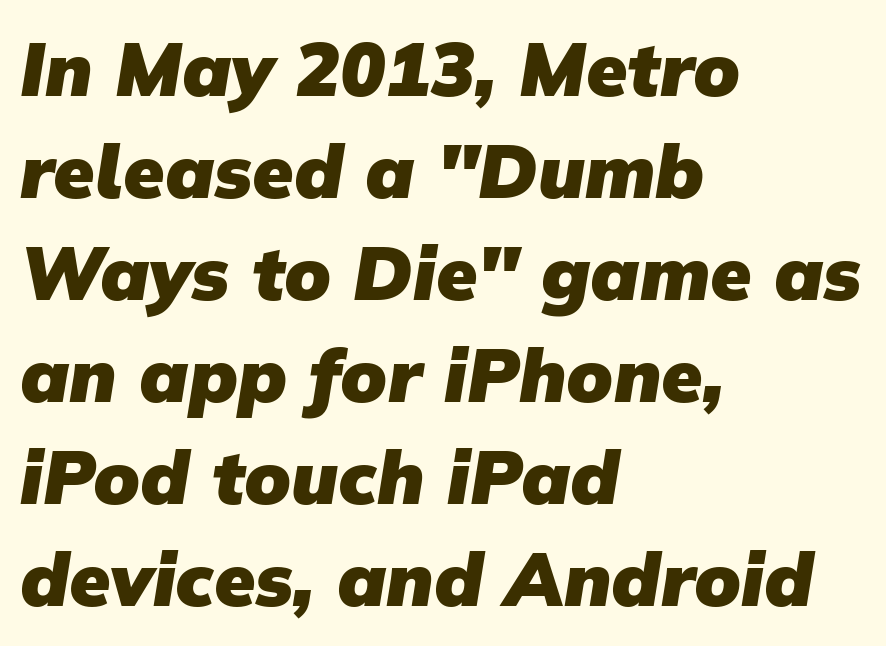
The image shows 75 px heavy sans-serif type; set left-aligned, normal line spacing (1.36x), normal letter spacing, not underlined; low stroke contrast and a medium x-height.
